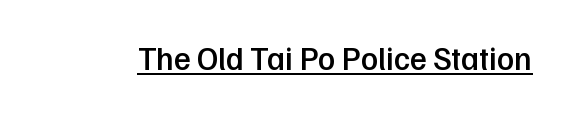
The image shows 32 px semibold sans-serif type, upright; set normal letter spacing, underlined; low stroke contrast and a medium x-height.
